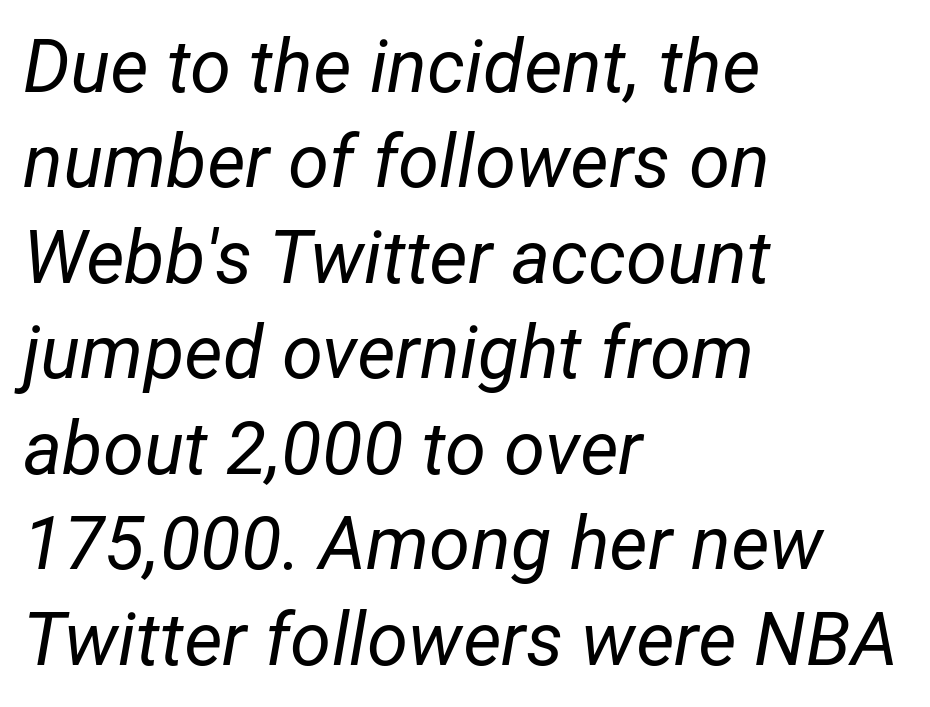
Only glyphs here, with clear space below each row. The rag falls on the right side of this text block. A typesetter would call this zero additional tracking. Is the stroke heavy? The answer is a plain regular-or-lighter.
